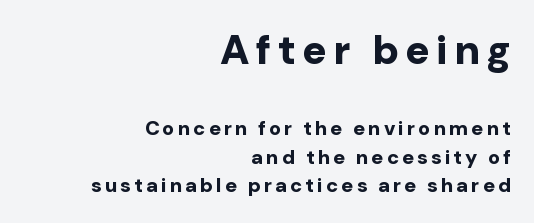
Q: Is the text bold? A: Yes.
Q: Is the text italic (slanted)? A: No, it is upright.
Q: Is the typeface a serif or a sans-serif typeface? A: Sans-serif.
Q: Is the text underlined? A: No.
Q: How is the paragraph aligned? A: Right-aligned.
Q: Is the spacing between lines tight, normal or loose? A: Normal.
Q: Which block of text is set in a larger size, the first (top) or the second (bottom)? A: The first (top) one.
Q: Width (condensed, normal, or wide)? A: Normal.
Q: Stroke contrast? A: Low.
Q: x-height? A: Medium.
Q: Monospaced? A: No.
